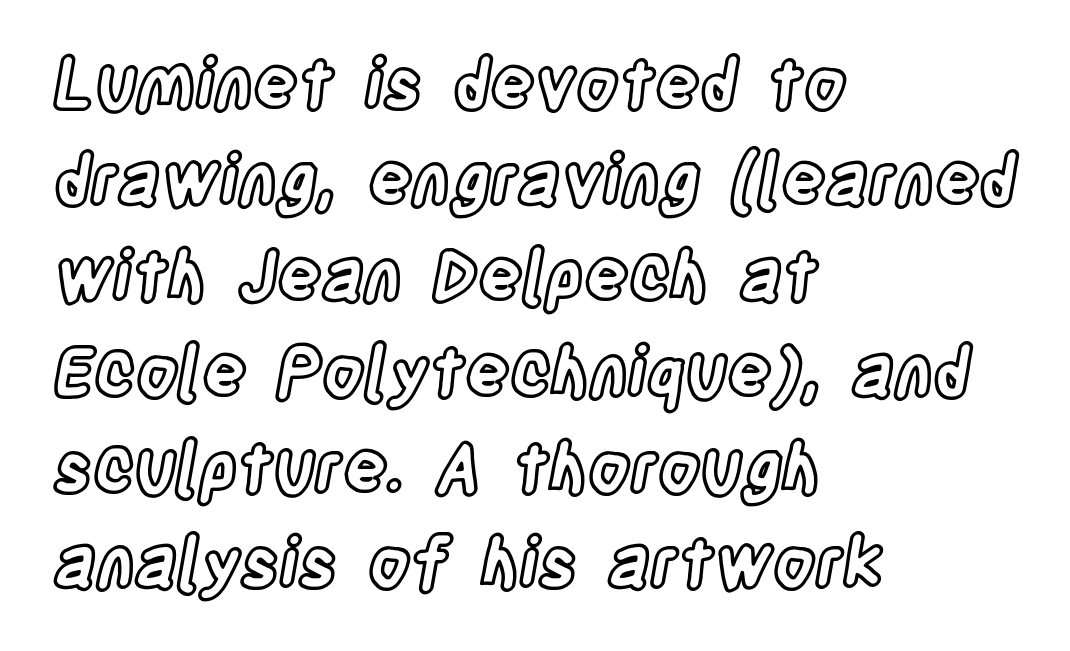
The image shows 68 px condensed type; set left-aligned, normal line spacing (1.41x), normal letter spacing, not underlined; a large x-height.
